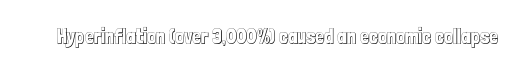
{"italic": "no", "underline": "no", "letter_spacing": "normal", "letter_spacing_em": 0.0, "glyph_px": 20}
